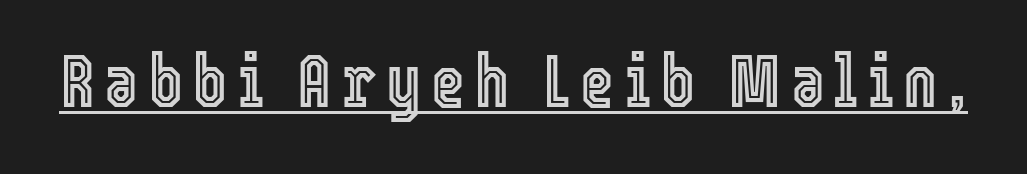
{"italic": "no", "width": "condensed", "x_height": "medium", "monospaced": "no", "underline": "yes", "glyph_px": 73}
